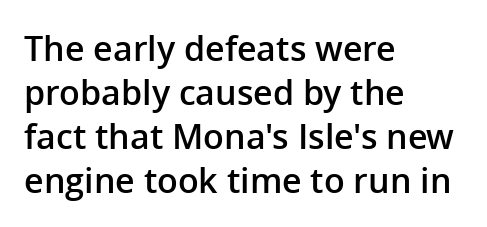
The image shows 34 px semibold sans-serif type, upright; set left-aligned, normal line spacing (1.29x), normal letter spacing, not underlined; low stroke contrast and a medium x-height.
